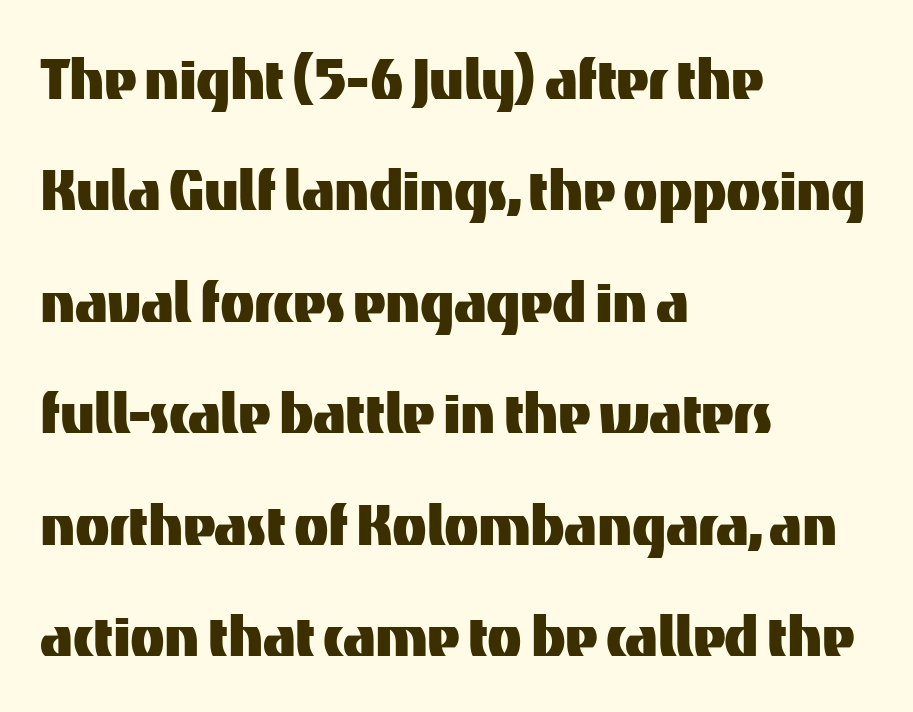
The image shows 71 px sans-serif type, upright; set left-aligned, normal line spacing (1.57x), normal letter spacing, not underlined; medium stroke contrast and a medium x-height.
